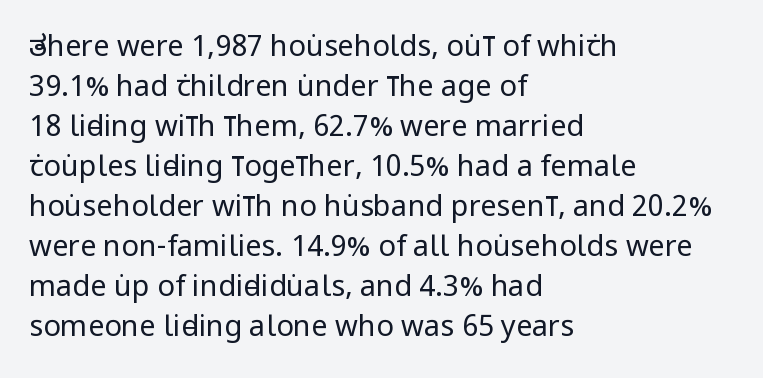
{"serif": "no", "italic": "no", "bold": "no", "weight": "regular", "width": "condensed", "stroke_contrast": "low", "x_height": "large", "monospaced": "no", "underline": "no", "align": "left", "line_spacing": "normal", "line_spacing_ratio": 1.38, "letter_spacing": "normal", "letter_spacing_em": 0.0, "glyph_px": 29}
